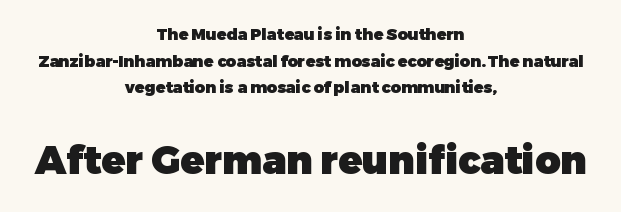
Q: Is the text bold? A: Yes.
Q: Is the text italic (slanted)? A: No, it is upright.
Q: Is the typeface a serif or a sans-serif typeface? A: Sans-serif.
Q: Is the text underlined? A: No.
Q: How is the paragraph aligned? A: Centered.
Q: Is the spacing between letters normal or unusually wide? A: Normal.
Q: Is the spacing between lines tight, normal or loose? A: Normal.
Q: Which block of text is set in a larger size, the first (top) or the second (bottom)? A: The second (bottom) one.
Q: Width (condensed, normal, or wide)? A: Normal.
Q: Stroke contrast? A: Low.
Q: x-height? A: Medium.
Q: Monospaced? A: No.
